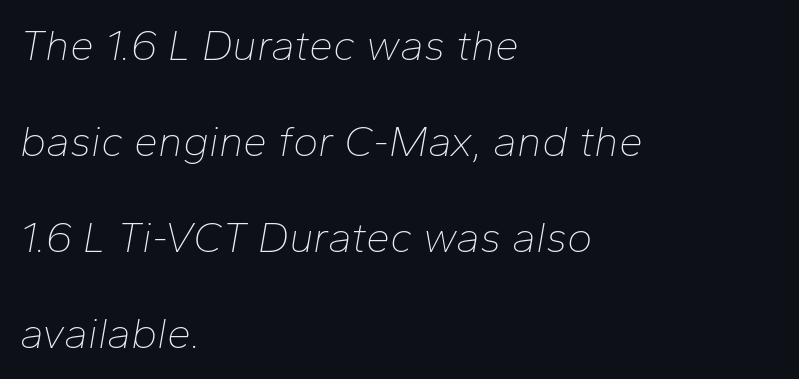
Decoration check: the copy has no underline. The designer dialed line spacing up above the default. The passage shown has conventional tracking throughout. Casual observation: everything's shoved over to the left. A light-to-regular cut is what we see here.
